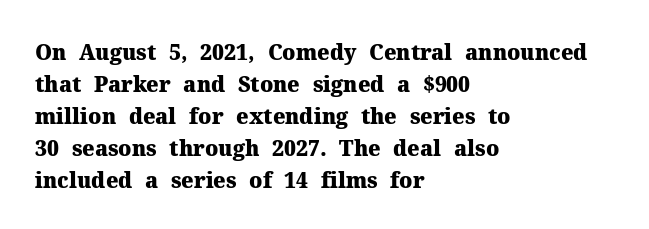
The image shows 21 px bold type, upright; set left-aligned, normal line spacing (1.52x), normal letter spacing, not underlined.
